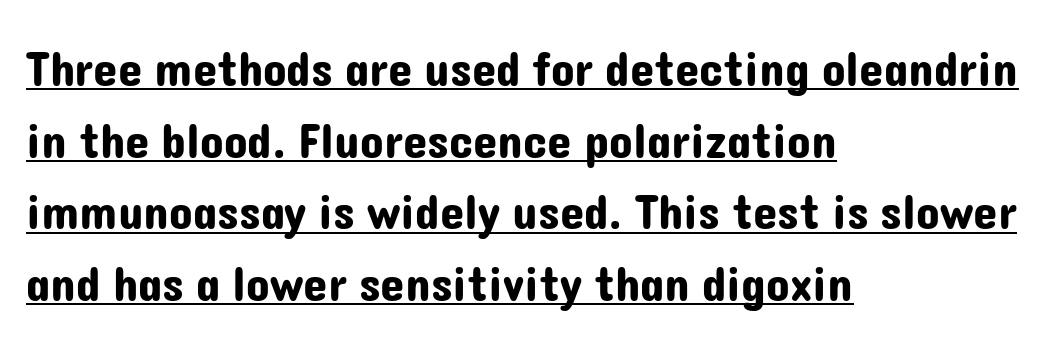
The image shows 49 px sans-serif type, upright; set left-aligned, normal line spacing (1.46x), normal letter spacing, underlined; low stroke contrast and a medium x-height.
